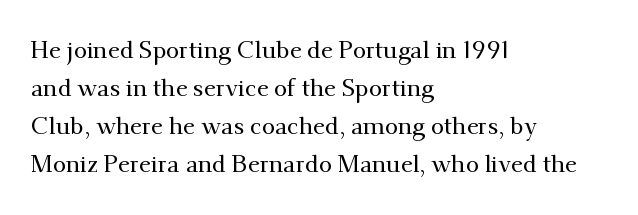
{"italic": "no", "underline": "no", "align": "left", "line_spacing": "normal", "line_spacing_ratio": 1.58, "letter_spacing": "normal", "letter_spacing_em": 0.0, "glyph_px": 24}
